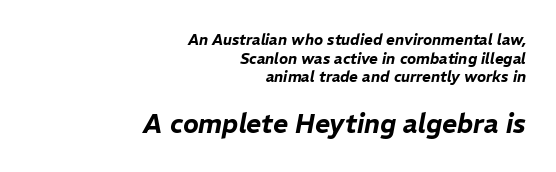
If you measured baseline to baseline, you'd find a middling distance. The lines are quadded right. Decoration check: the copy has no underline. Small over large — that's the arrangement of the two blocks here.
